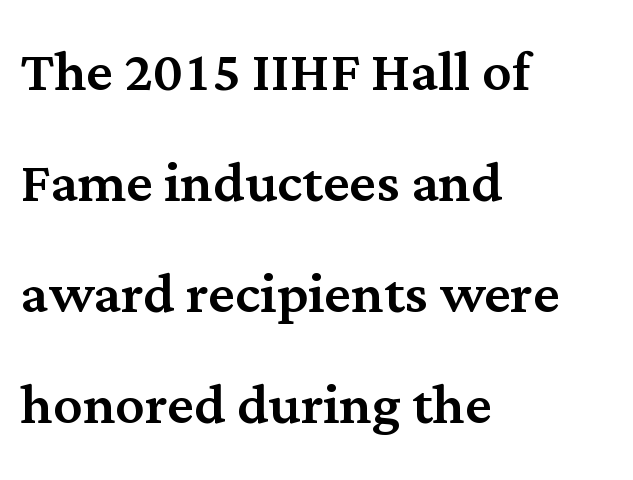
{"serif": "yes", "italic": "no", "width": "normal", "stroke_contrast": "medium", "x_height": "medium", "monospaced": "no", "underline": "no", "align": "left", "line_spacing": "normal", "line_spacing_ratio": 1.52, "letter_spacing": "normal", "letter_spacing_em": 0.0, "glyph_px": 73}
